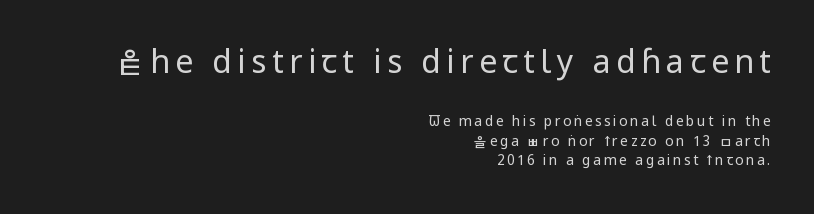
{"serif": "no", "italic": "no", "bold": "no", "weight": "regular", "width": "condensed", "stroke_contrast": "low", "x_height": "large", "monospaced": "no", "underline": "no", "align": "right", "line_spacing": "normal", "line_spacing_ratio": 1.39, "larger_block": "first", "size_ratio": 2.29, "glyph_px": 32}
